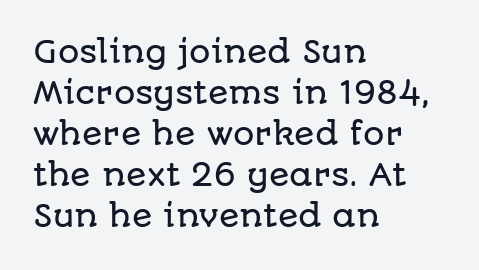
The image shows 30 px sans-serif type, upright; set left-aligned, normal line spacing (1.37x), normal letter spacing, not underlined; low stroke contrast and a large x-height.
